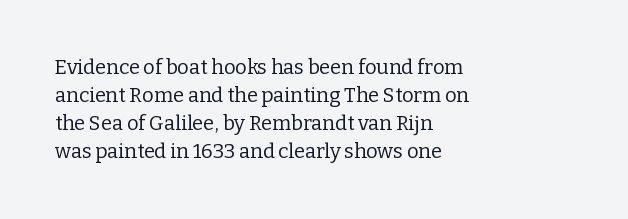
Q: Is the text bold? A: No.
Q: Is the text italic (slanted)? A: No, it is upright.
Q: Is the text underlined? A: No.
Q: How is the paragraph aligned? A: Left-aligned.
Q: Is the spacing between letters normal or unusually wide? A: Normal.
Q: Is the spacing between lines tight, normal or loose? A: Normal.
